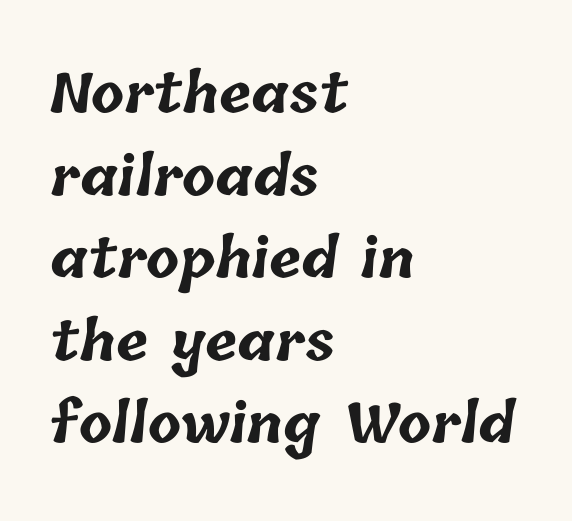
{"bold": "yes", "weight": "bold", "width": "normal", "stroke_contrast": "low", "x_height": "medium", "monospaced": "no", "underline": "no", "align": "left", "line_spacing": "normal", "line_spacing_ratio": 1.53, "letter_spacing": "normal", "letter_spacing_em": 0.0, "glyph_px": 54}
